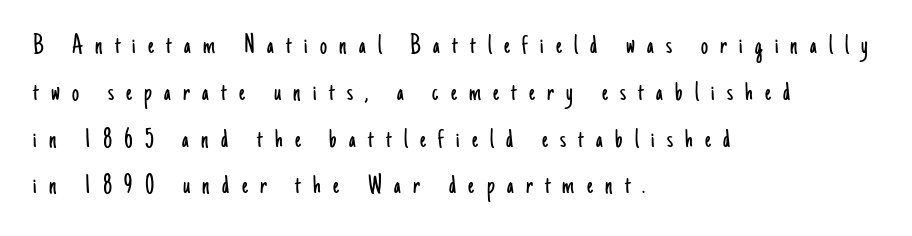
{"serif": "no", "italic": "no", "bold": "no", "weight": "light", "width": "condensed", "stroke_contrast": "low", "x_height": "small", "monospaced": "no", "underline": "no", "align": "left", "line_spacing": "normal", "line_spacing_ratio": 1.67, "letter_spacing": "wide", "letter_spacing_em": 0.44, "glyph_px": 28}
